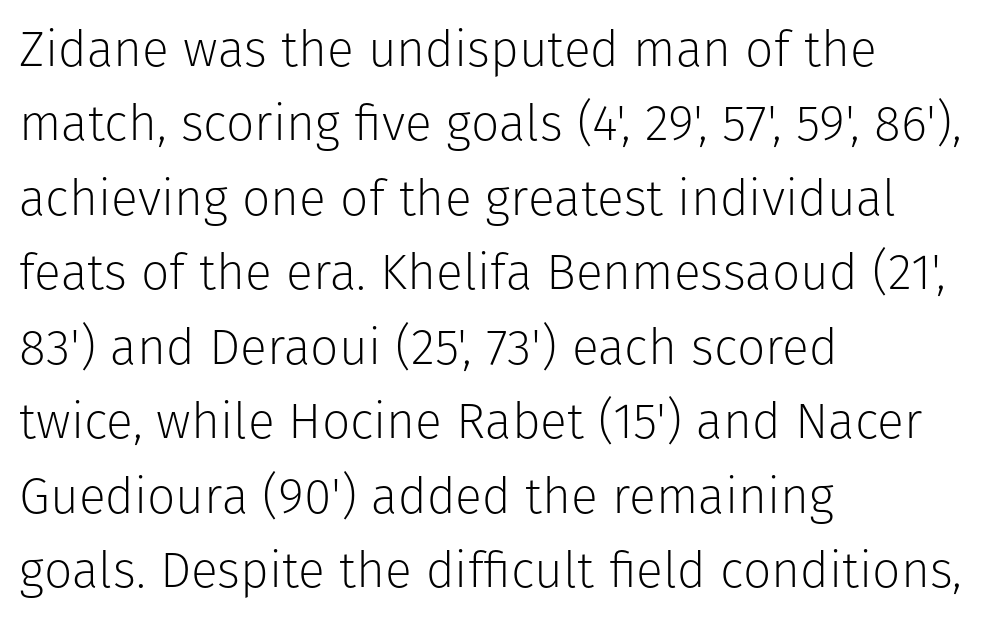
Q: Is the text bold? A: No.
Q: Is the text italic (slanted)? A: No, it is upright.
Q: Is the typeface a serif or a sans-serif typeface? A: Sans-serif.
Q: Is the text underlined? A: No.
Q: How is the paragraph aligned? A: Left-aligned.
Q: Is the spacing between letters normal or unusually wide? A: Normal.
Q: Is the spacing between lines tight, normal or loose? A: Normal.
Q: Width (condensed, normal, or wide)? A: Normal.
Q: Stroke contrast? A: Low.
Q: x-height? A: Medium.
Q: Monospaced? A: No.
